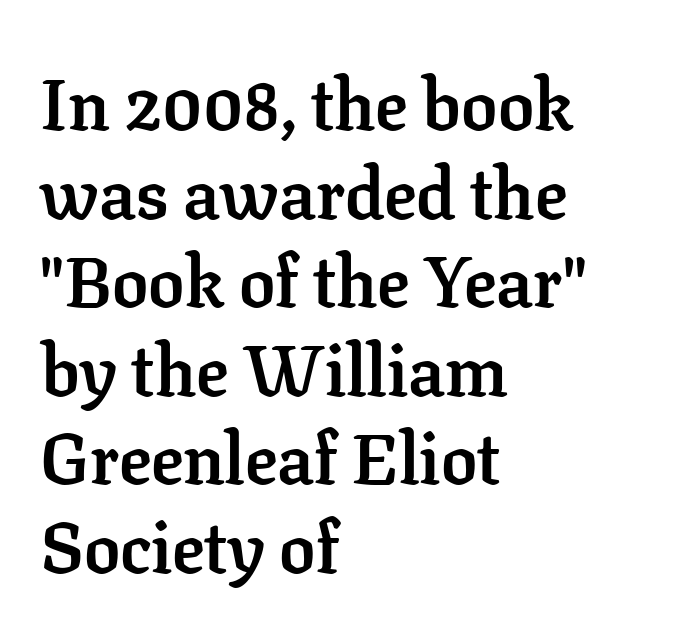
Q: Is the text bold? A: Yes.
Q: Is the text italic (slanted)? A: No, it is upright.
Q: Is the typeface a serif or a sans-serif typeface? A: Serif.
Q: Is the text underlined? A: No.
Q: How is the paragraph aligned? A: Left-aligned.
Q: Is the spacing between letters normal or unusually wide? A: Normal.
Q: Width (condensed, normal, or wide)? A: Normal.
Q: Stroke contrast? A: Low.
Q: x-height? A: Medium.
Q: Monospaced? A: No.
